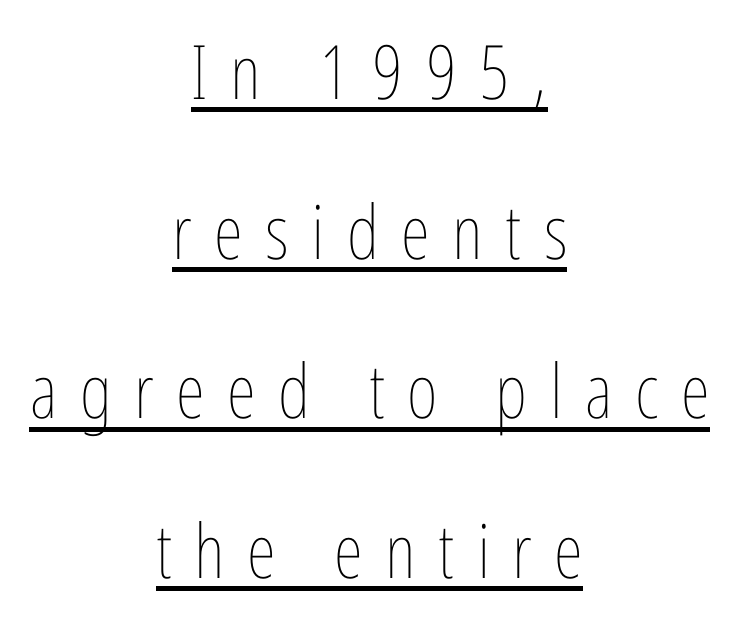
No italicization has been applied; the sample stays upright. Nothing heavy about these letters — not bold at all. Is this a fixed-width face? No — the glyphs have proportional, varying widths. This rendering widens character spacing well past its baseline value.
